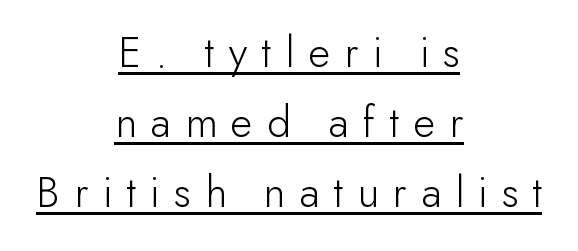
Q: Is the text bold? A: No.
Q: Is the text italic (slanted)? A: No, it is upright.
Q: Is the typeface a serif or a sans-serif typeface? A: Sans-serif.
Q: Is the text underlined? A: Yes.
Q: How is the paragraph aligned? A: Centered.
Q: Is the spacing between letters normal or unusually wide? A: Unusually wide.
Q: Is the spacing between lines tight, normal or loose? A: Normal.
Q: Width (condensed, normal, or wide)? A: Normal.
Q: Stroke contrast? A: Low.
Q: x-height? A: Small.
Q: Monospaced? A: No.
